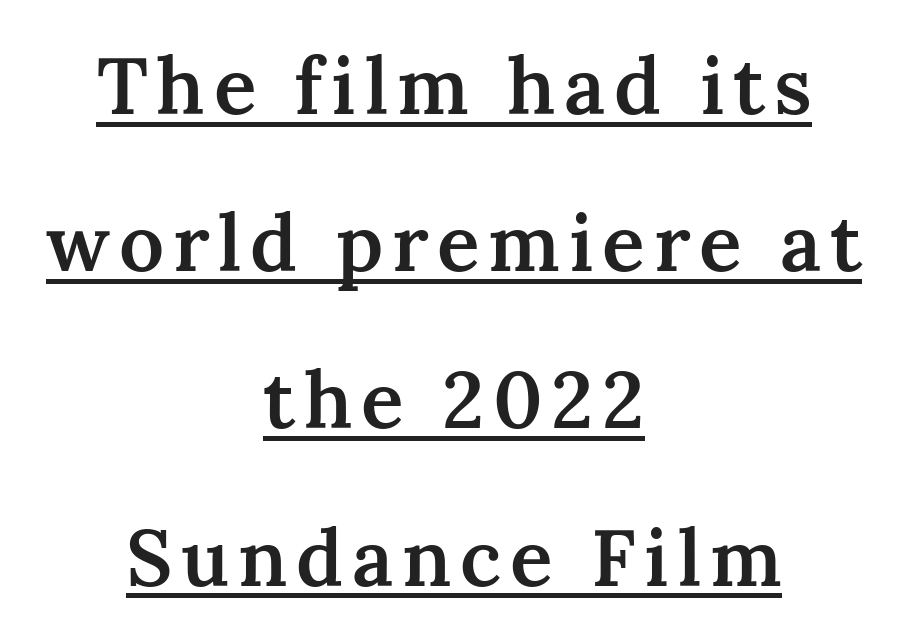
Compared with an ordinary text face, these strokes are moderately heavier — a semibold. Successive baselines arrive slowly, with a big drop between each. The lettering holds an erect, upright posture throughout. Serifs: yes, visible at the terminals of the letterforms.
